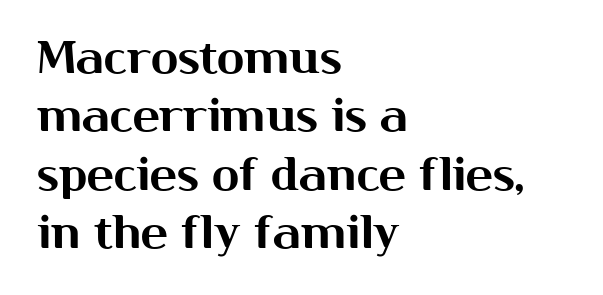
Q: Is the text italic (slanted)? A: No, it is upright.
Q: Is the typeface a serif or a sans-serif typeface? A: Sans-serif.
Q: Is the text underlined? A: No.
Q: How is the paragraph aligned? A: Left-aligned.
Q: Is the spacing between letters normal or unusually wide? A: Normal.
Q: Is the spacing between lines tight, normal or loose? A: Normal.
Q: Width (condensed, normal, or wide)? A: Normal.
Q: Stroke contrast? A: Medium.
Q: x-height? A: Medium.
Q: Monospaced? A: No.
